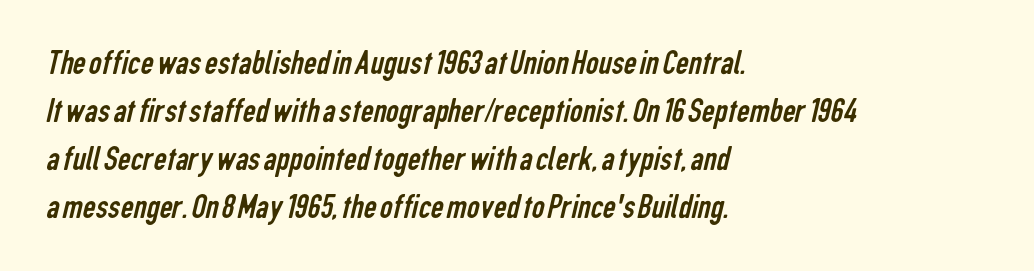
Varying glyph widths throughout — classic text-font behaviour. The face looks like a standard text weight, possibly lighter. A bare baseline throughout the passage. Whoever set this chose a conventional vertical rhythm. Serif or sans? Sans — the stroke terminals are bare.
